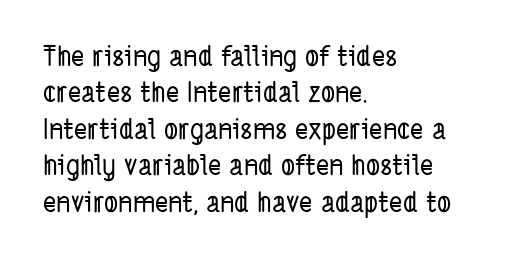
Q: Is the typeface a serif or a sans-serif typeface? A: Sans-serif.
Q: Is the text underlined? A: No.
Q: How is the paragraph aligned? A: Left-aligned.
Q: Is the spacing between letters normal or unusually wide? A: Normal.
Q: Is the spacing between lines tight, normal or loose? A: Normal.
Q: Width (condensed, normal, or wide)? A: Condensed.
Q: Stroke contrast? A: Low.
Q: x-height? A: Medium.
Q: Monospaced? A: No.
